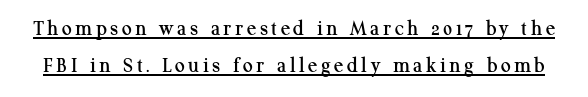
The image shows 22 px text type, upright; set normal line spacing (1.67x), underlined.
